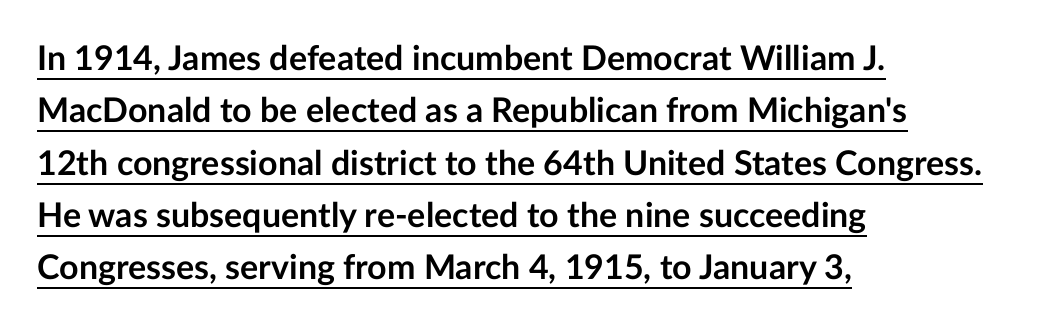
{"serif": "no", "italic": "no", "bold": "yes", "weight": "semibold", "width": "normal", "stroke_contrast": "low", "x_height": "medium", "monospaced": "no", "underline": "yes", "align": "left", "line_spacing": "normal", "line_spacing_ratio": 1.54, "letter_spacing": "normal", "letter_spacing_em": 0.0, "glyph_px": 34}
